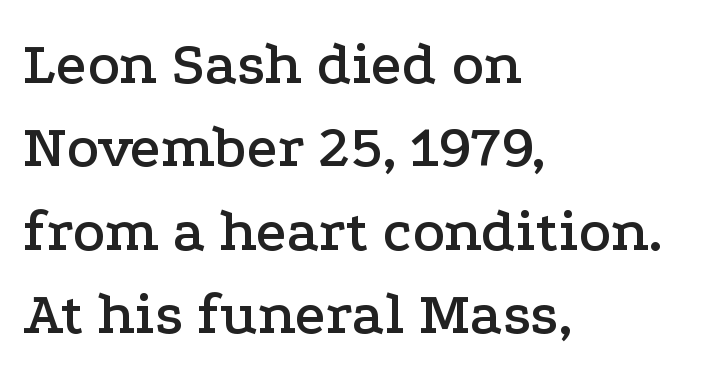
The image shows 60 px wide serif type, upright; set left-aligned, normal line spacing (1.39x), normal letter spacing, not underlined; low stroke contrast and a medium x-height.
